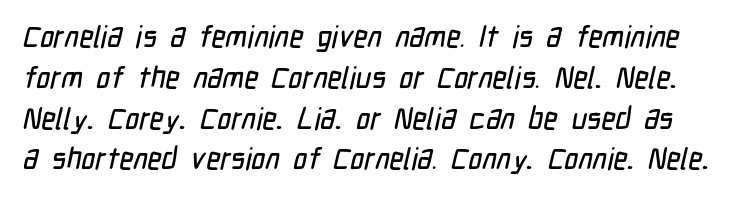
Plain, unruled lines of type. Normally led — the rows are evenly, conventionally spaced. Each letter's strokes conclude bluntly, with no projecting serifs. Each letter keeps its own natural width here, so spacing adapts to shape.
